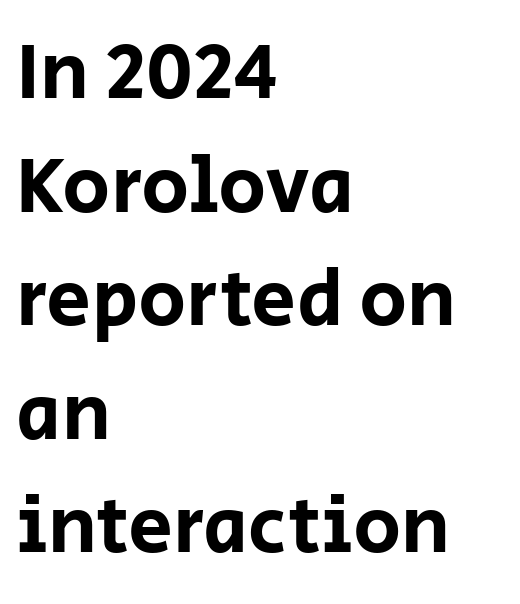
Q: Is the text italic (slanted)? A: No, it is upright.
Q: Is the typeface a serif or a sans-serif typeface? A: Sans-serif.
Q: Is the text underlined? A: No.
Q: How is the paragraph aligned? A: Left-aligned.
Q: Is the spacing between letters normal or unusually wide? A: Normal.
Q: Is the spacing between lines tight, normal or loose? A: Normal.
Q: Width (condensed, normal, or wide)? A: Normal.
Q: Stroke contrast? A: Low.
Q: x-height? A: Large.
Q: Monospaced? A: No.
